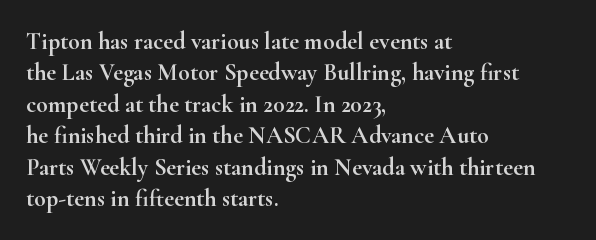
Q: Is the text italic (slanted)? A: No, it is upright.
Q: Is the text underlined? A: No.
Q: How is the paragraph aligned? A: Left-aligned.
Q: Is the spacing between letters normal or unusually wide? A: Normal.
Q: Is the spacing between lines tight, normal or loose? A: Normal.
